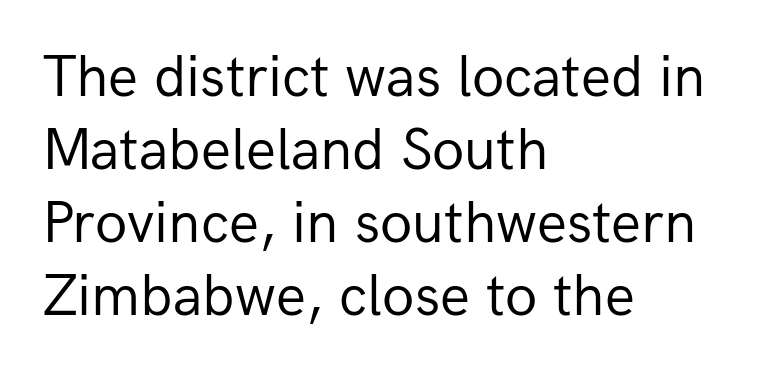
{"serif": "no", "italic": "no", "bold": "no", "weight": "regular", "width": "normal", "stroke_contrast": "low", "x_height": "medium", "monospaced": "no", "underline": "no", "align": "left", "line_spacing_ratio": 1.24, "letter_spacing": "normal", "letter_spacing_em": 0.0, "glyph_px": 59}
